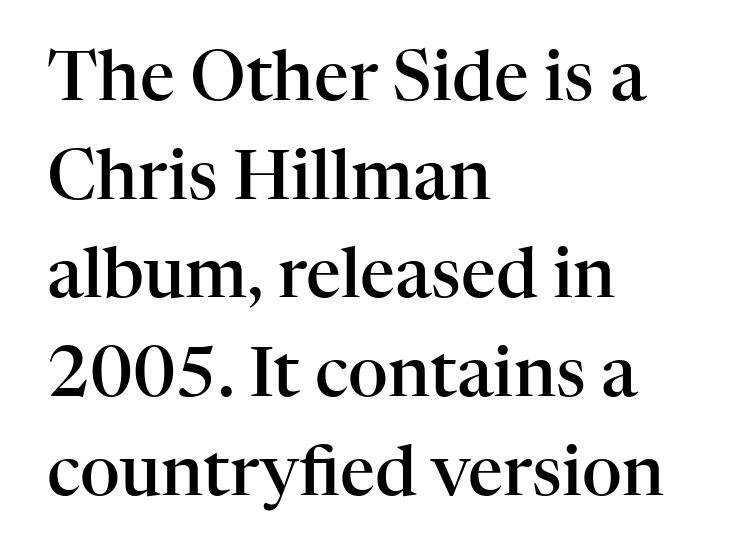
The block of text has a typical density, with ordinary space between rows. These lines are set flush left with a ragged right edge. Quick note: not italic, upright. A clean baseline with only descenders dipping below it. The type is set solid horizontally, with unmodified tracking.
